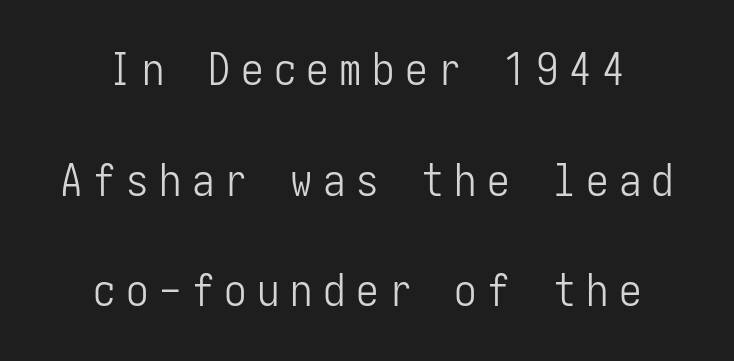
The image shows 45 px light, condensed sans-serif type, upright; set centered, loose line spacing (2.46x), unusually wide letter spacing (+0.23 em), not underlined; low stroke contrast and a medium x-height.
